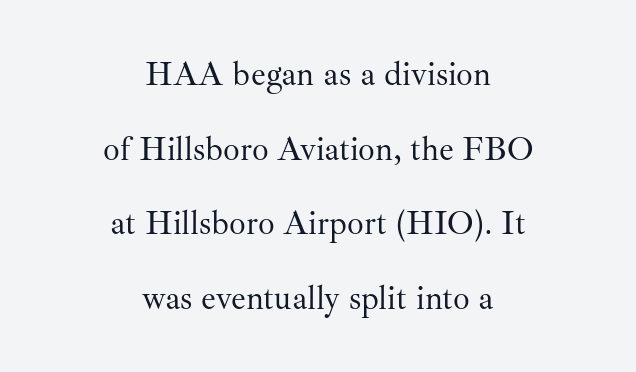
Descenders are the only things crossing below the line. The lines are spread far apart with generous leading. Characters remain perfectly vertical along every line. Little horizontal feet cap the strokes, marking this as serif type. Letter spacing: default.
